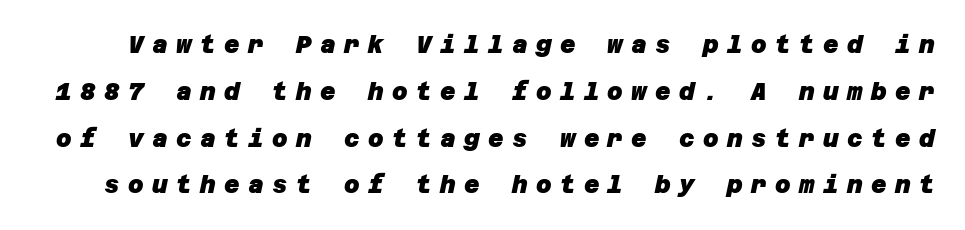
The image shows 24 px bold type; set loose line spacing (1.95x), unusually wide letter spacing (+0.35 em), not underlined.
